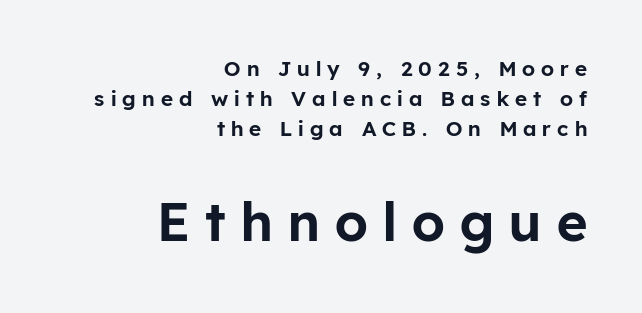
Q: Is the text italic (slanted)? A: No, it is upright.
Q: Is the typeface a serif or a sans-serif typeface? A: Sans-serif.
Q: Is the text underlined? A: No.
Q: How is the paragraph aligned? A: Right-aligned.
Q: Is the spacing between letters normal or unusually wide? A: Unusually wide.
Q: Is the spacing between lines tight, normal or loose? A: Normal.
Q: Which block of text is set in a larger size, the first (top) or the second (bottom)? A: The second (bottom) one.
Q: Width (condensed, normal, or wide)? A: Normal.
Q: Stroke contrast? A: Low.
Q: x-height? A: Medium.
Q: Monospaced? A: No.
